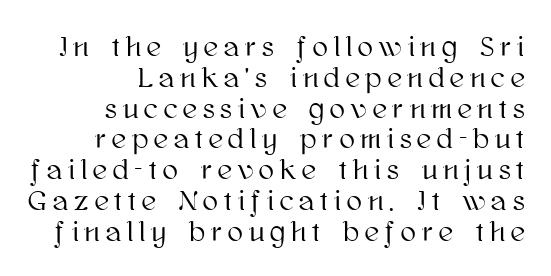
Q: Is the text italic (slanted)? A: No, it is upright.
Q: Is the text underlined? A: No.
Q: How is the paragraph aligned? A: Right-aligned.
Q: Is the spacing between letters normal or unusually wide? A: Unusually wide.
Q: Is the spacing between lines tight, normal or loose? A: Tight.
Q: Width (condensed, normal, or wide)? A: Normal.
Q: Stroke contrast? A: High.
Q: x-height? A: Medium.
Q: Monospaced? A: No.
